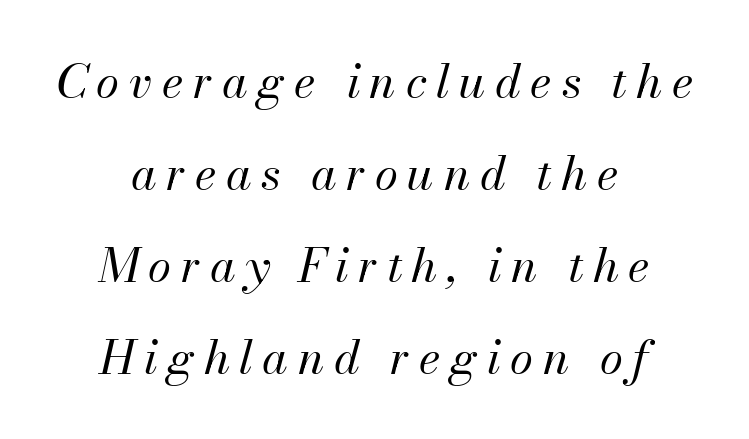
The image shows 47 px regular-weight type, italic (leaning right); set centered, loose line spacing (1.96x), unusually wide letter spacing (+0.2 em), not underlined; medium stroke contrast and a small x-height.
